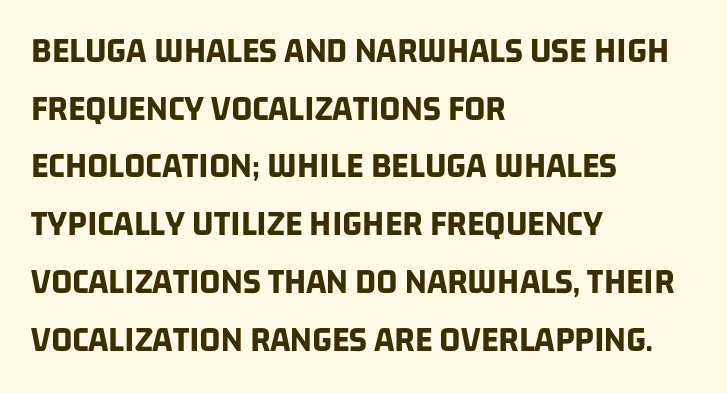
{"serif": "no", "bold": "yes", "weight": "bold", "width": "condensed", "stroke_contrast": "low", "x_height": "large", "monospaced": "no", "underline": "no", "align": "left", "line_spacing": "normal", "line_spacing_ratio": 1.56, "letter_spacing": "normal", "letter_spacing_em": 0.0, "glyph_px": 37}
